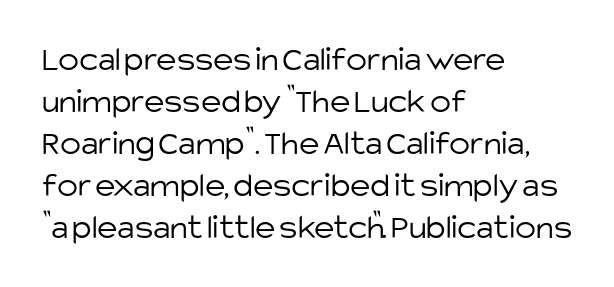
The image shows 35 px light sans-serif type, upright; set left-aligned, line spacing 1.2x, normal letter spacing, not underlined; low stroke contrast and a large x-height.
